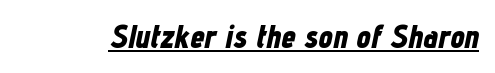
The image shows 32 px bold, condensed type, italic (leaning right); set normal letter spacing, underlined; low stroke contrast and a medium x-height.
